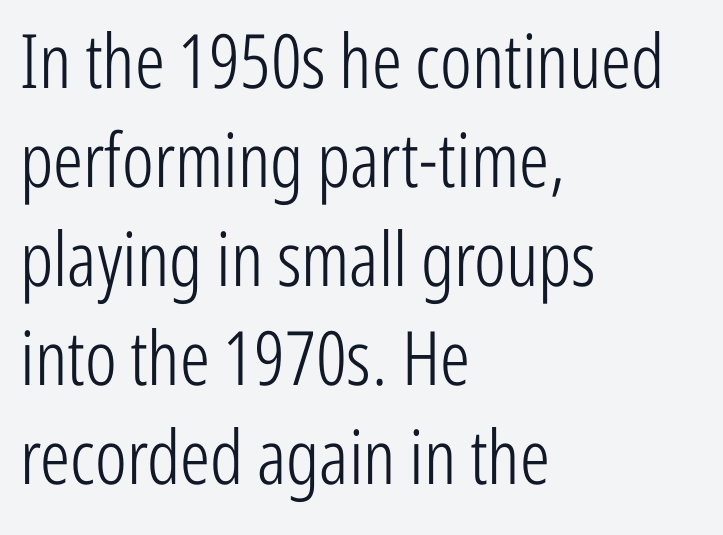
The image shows 75 px light, condensed sans-serif type, upright; set left-aligned, normal line spacing (1.32x), normal letter spacing, not underlined; low stroke contrast and a medium x-height.
